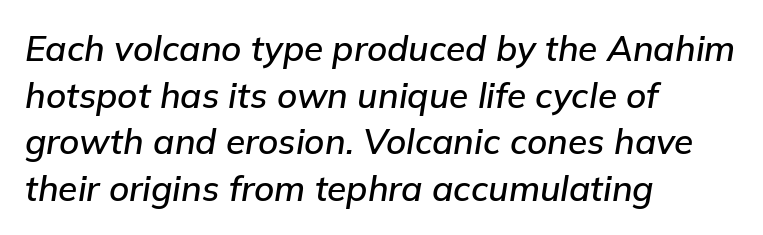
The image shows 35 px text type, italic (leaning right); set left-aligned, normal line spacing (1.33x), normal letter spacing, not underlined; low stroke contrast and a medium x-height.
